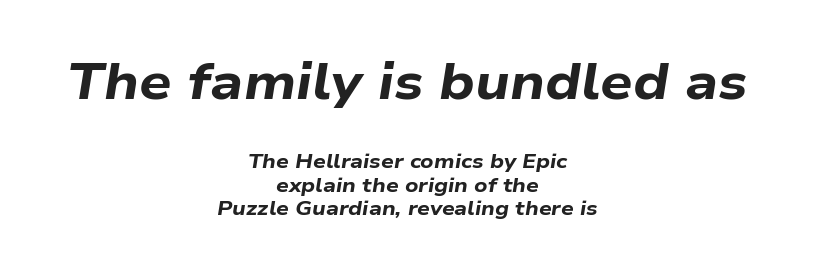
The image shows 51 px bold, wide type, italic (leaning right); set centered, line spacing 1.17x, normal letter spacing, not underlined; the first (top) block is 2.55x larger; low stroke contrast and a medium x-height.
